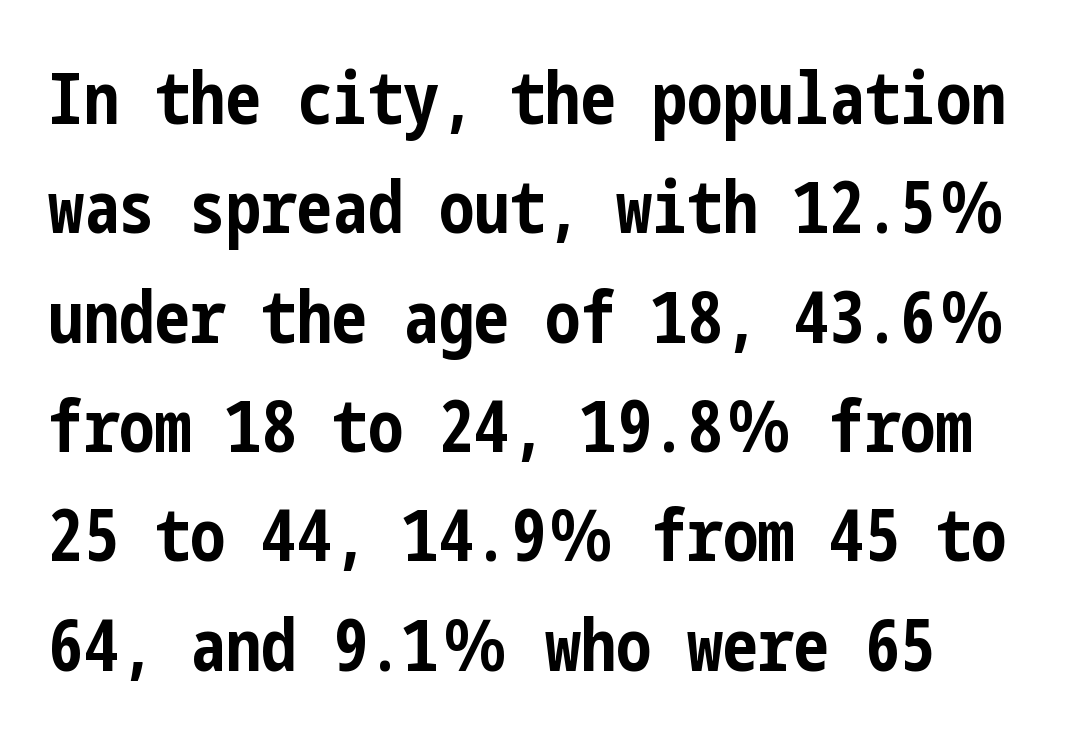
{"serif": "no", "italic": "no", "bold": "yes", "weight": "bold", "width": "condensed", "stroke_contrast": "low", "x_height": "medium", "underline": "no", "align": "left", "line_spacing": "normal", "line_spacing_ratio": 1.54, "letter_spacing": "normal", "letter_spacing_em": 0.0, "glyph_px": 71}
